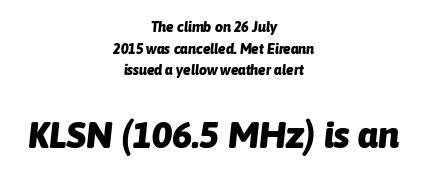
The image shows 37 px heavy type, italic (leaning right); set centered, normal line spacing (1.55x), normal letter spacing, not underlined; the second (bottom) block is 2.64x larger; low stroke contrast and a medium x-height.
